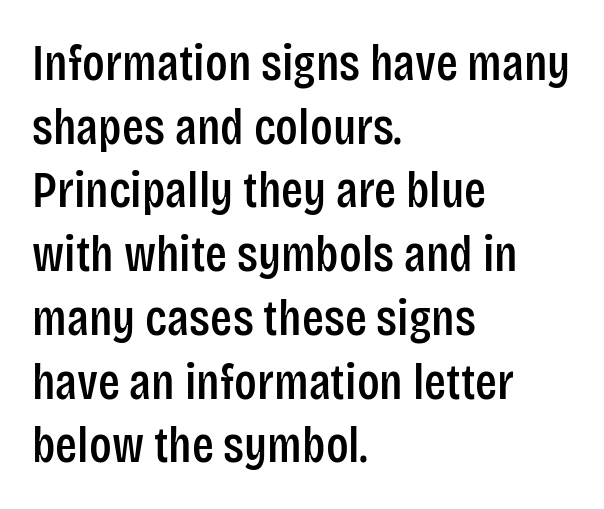
{"serif": "no", "italic": "no", "width": "condensed", "stroke_contrast": "low", "x_height": "large", "monospaced": "no", "underline": "no", "align": "left", "line_spacing": "normal", "line_spacing_ratio": 1.25, "letter_spacing": "normal", "letter_spacing_em": 0.0, "glyph_px": 51}
